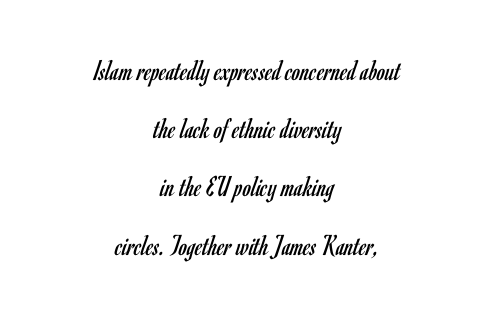
Observe the ordinary spacing: letters are neighbours, not strangers. Note the varied advance widths — an 'i' is clearly narrower than an 'm'. Nobody drew a line under any word here. The letters look calm and open, with moderate or lighter stems. Both edges are ragged and mirror each other, which tells us the setting is centered.
